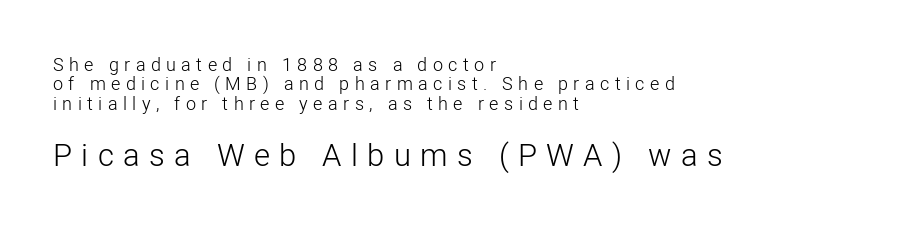
Substantial extra tracking has been applied to these lines. Heaviness? Minimal to ordinary, like unemphasized prose. The rendering uses natural spacing where letterforms have individual widths. The string is rendered with underlining switched off. Every row of glyphs begins at an identical x-position on the left.
